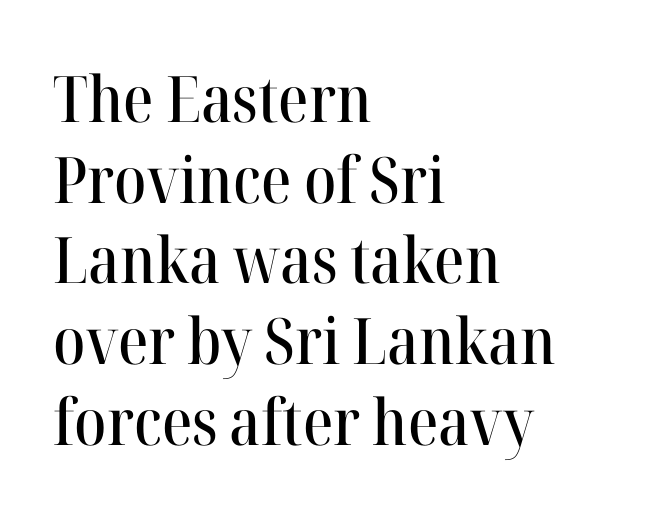
The image shows 64 px serif type, upright; set left-aligned, normal line spacing (1.26x), normal letter spacing, not underlined; high stroke contrast and a medium x-height.
